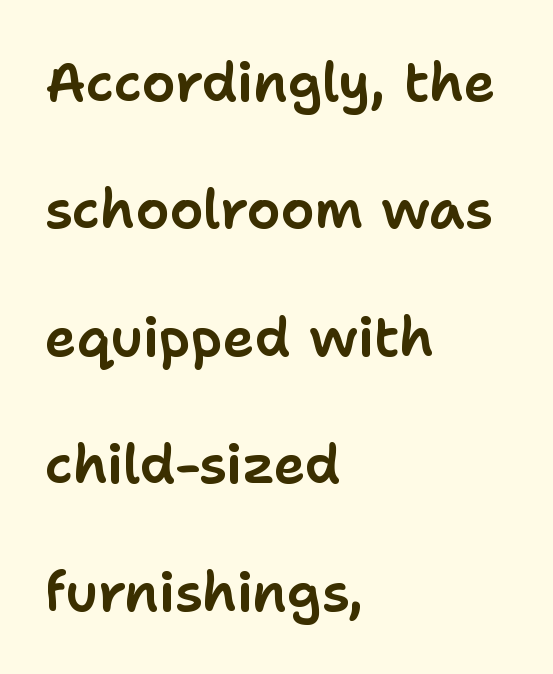
The letters stand upright; this is a roman face. Is this a fixed-width face? No — the glyphs have proportional, varying widths. The glyphs in this specimen are sans serif. Beneath every word, the page is bare.
